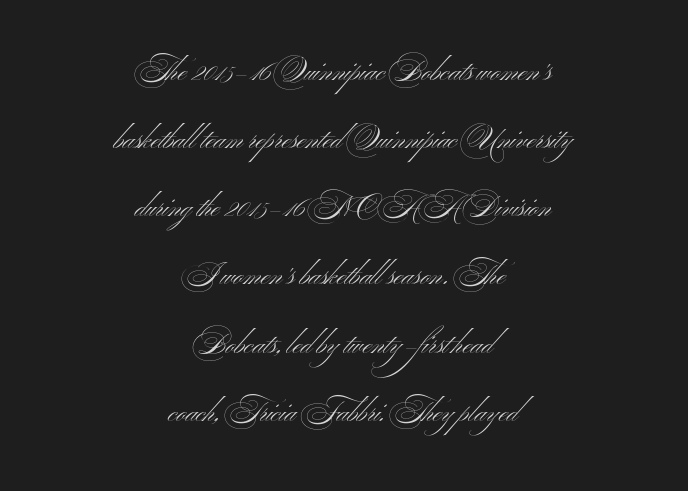
The image shows 29 px light, wide sans-serif type; set centered, loose line spacing (2.35x), normal letter spacing, not underlined; medium stroke contrast and a small x-height.
